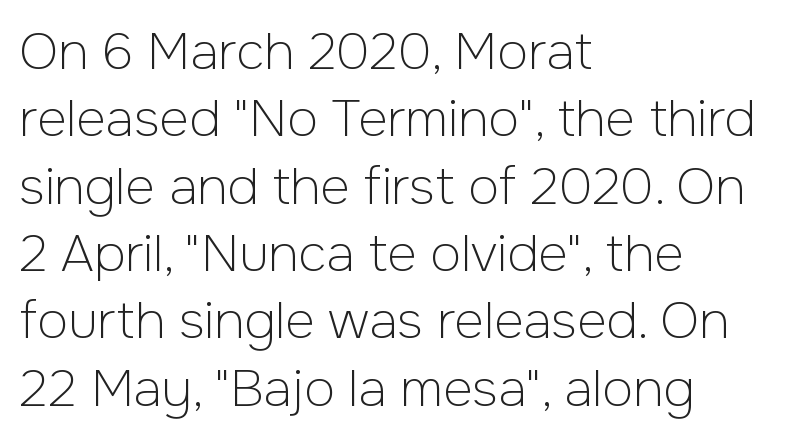
{"serif": "no", "italic": "no", "bold": "no", "weight": "light", "width": "normal", "stroke_contrast": "low", "x_height": "medium", "monospaced": "no", "underline": "no", "align": "left", "line_spacing": "normal", "line_spacing_ratio": 1.32, "letter_spacing": "normal", "letter_spacing_em": 0.0, "glyph_px": 51}
